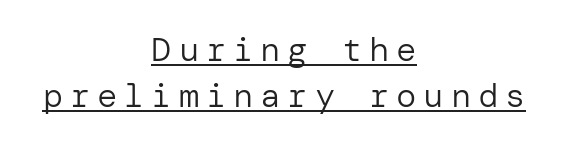
Typeset on center — no edge is straight. A continuous stroke trails under the words, as in a hyperlink. Ink coverage per letter is moderate at most. The lettering holds an erect, upright posture throughout.
